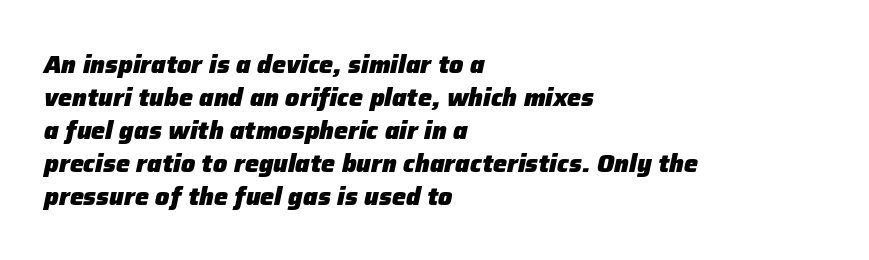
The image shows 25 px bold type, italic (leaning right); set left-aligned, normal line spacing (1.32x), normal letter spacing, not underlined.
